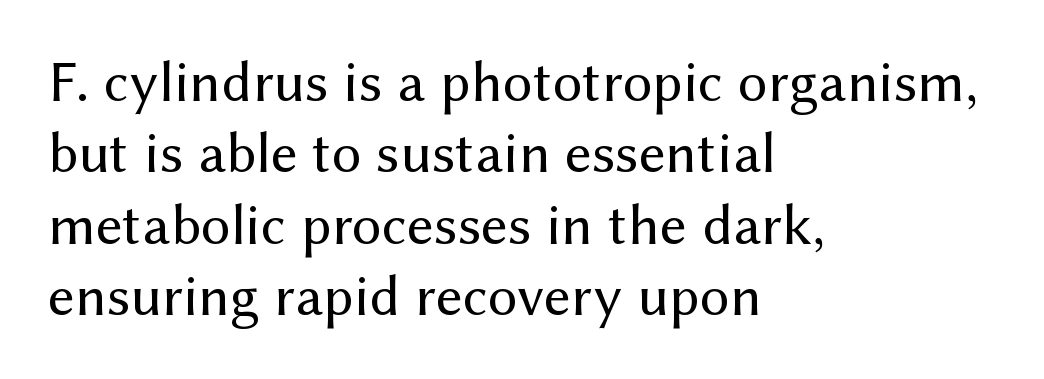
The image shows 59 px regular-weight sans-serif type, upright; set left-aligned, line spacing 1.21x, normal letter spacing, not underlined; medium stroke contrast and a medium x-height.
